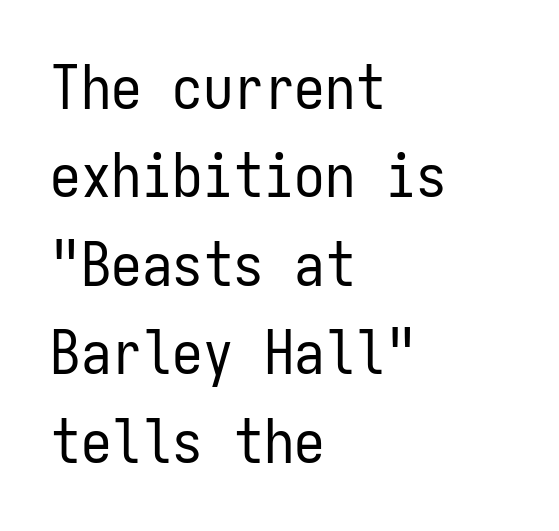
Q: Is the text bold? A: No.
Q: Is the text italic (slanted)? A: No, it is upright.
Q: Is the typeface a serif or a sans-serif typeface? A: Sans-serif.
Q: Is the text underlined? A: No.
Q: How is the paragraph aligned? A: Left-aligned.
Q: Is the spacing between letters normal or unusually wide? A: Normal.
Q: Is the spacing between lines tight, normal or loose? A: Normal.
Q: Width (condensed, normal, or wide)? A: Condensed.
Q: Stroke contrast? A: Low.
Q: x-height? A: Medium.
Q: Monospaced? A: Yes.
